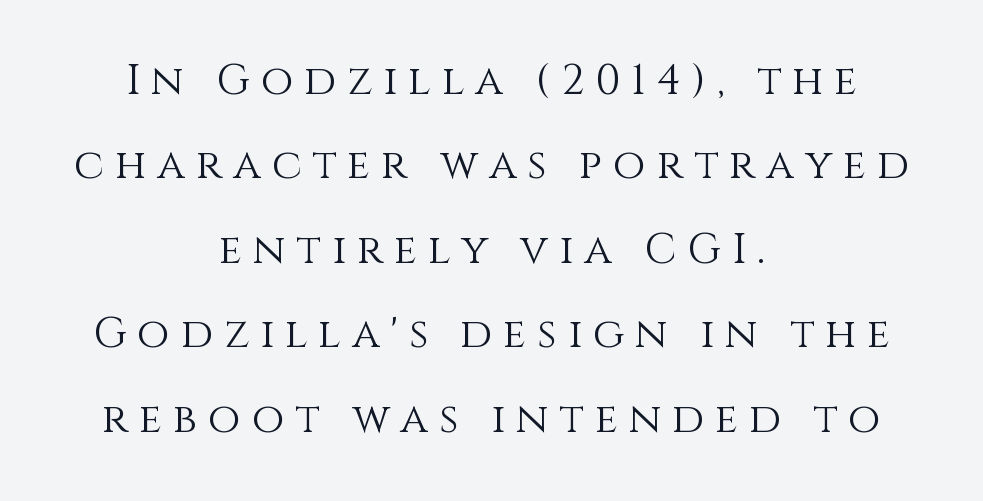
Q: Is the text bold? A: No.
Q: Is the text italic (slanted)? A: No, it is upright.
Q: Is the text underlined? A: No.
Q: How is the paragraph aligned? A: Centered.
Q: Is the spacing between letters normal or unusually wide? A: Unusually wide.
Q: Is the spacing between lines tight, normal or loose? A: Loose.
Q: Width (condensed, normal, or wide)? A: Normal.
Q: Stroke contrast? A: Medium.
Q: x-height? A: Large.
Q: Monospaced? A: No.
